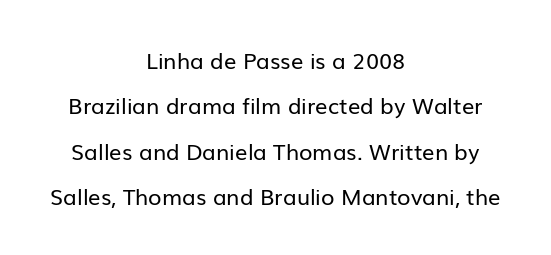
Style check: upright. Stems and bowls with no extra thickness — not bold. Observe the ordinary spacing: letters are neighbours, not strangers. Bare-footed words on every line.
